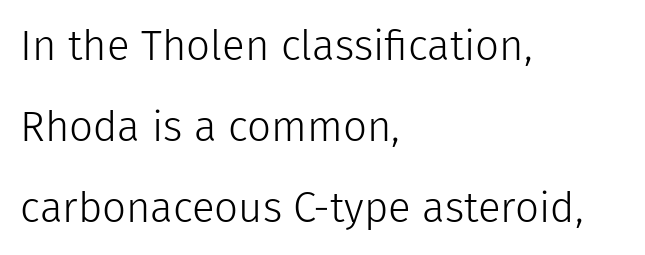
The image shows 42 px light sans-serif type, upright; set left-aligned, loose line spacing (1.93x), normal letter spacing, not underlined; low stroke contrast and a medium x-height.
